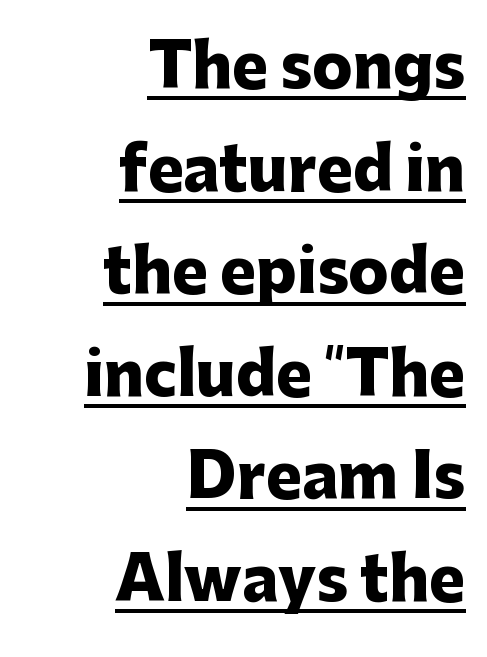
What stands out about the letter spacing? Nothing — it is the standard amount. The rendering shows plain stroke endings on the letterforms — a sans-serif design. Do the characters align in a grid? No, the font is proportional. The glyphs have the mass of a bold cut. This sample uses an upright cut, with every glyph sitting square on the baseline.
